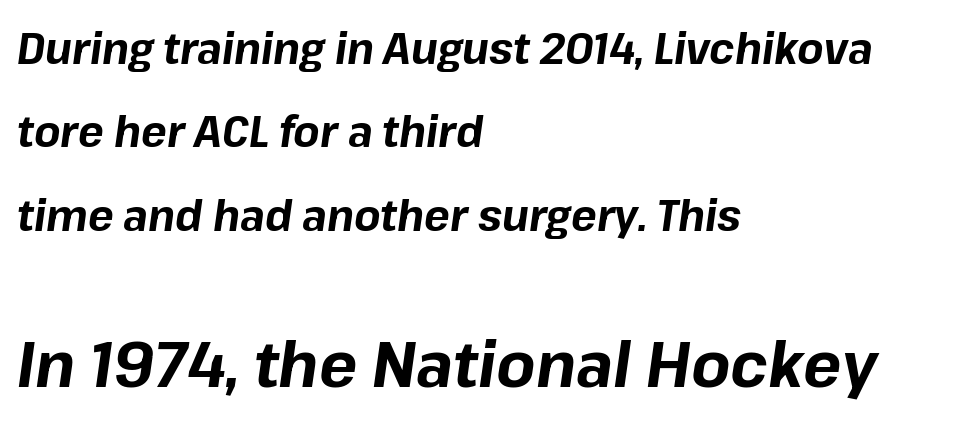
Q: Is the text bold? A: Yes.
Q: Is the text italic (slanted)? A: Yes, it leans right by about 8 degrees.
Q: Is the text underlined? A: No.
Q: How is the paragraph aligned? A: Left-aligned.
Q: Is the spacing between letters normal or unusually wide? A: Normal.
Q: Is the spacing between lines tight, normal or loose? A: Loose.
Q: Which block of text is set in a larger size, the first (top) or the second (bottom)? A: The second (bottom) one.
Q: Width (condensed, normal, or wide)? A: Normal.
Q: Stroke contrast? A: Low.
Q: x-height? A: Medium.
Q: Monospaced? A: No.
